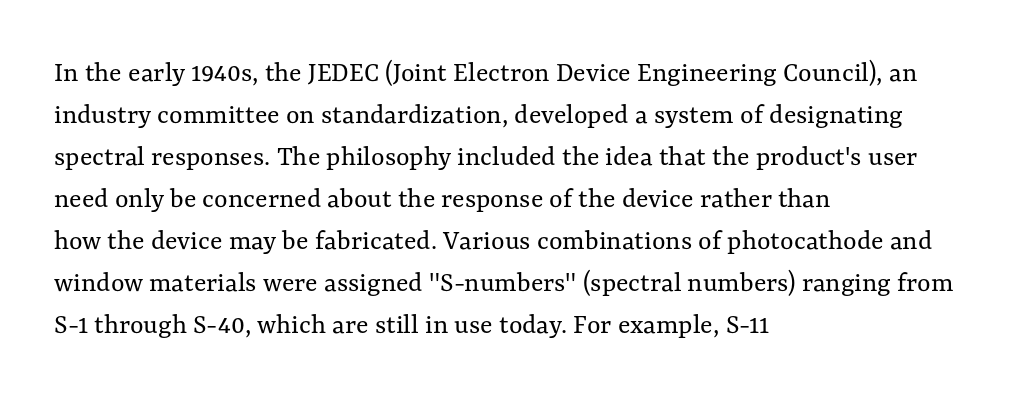
Q: Is the text bold? A: No.
Q: Is the text italic (slanted)? A: No, it is upright.
Q: Is the text underlined? A: No.
Q: How is the paragraph aligned? A: Left-aligned.
Q: Is the spacing between letters normal or unusually wide? A: Normal.
Q: Is the spacing between lines tight, normal or loose? A: Normal.
Q: Width (condensed, normal, or wide)? A: Normal.
Q: Stroke contrast? A: Medium.
Q: x-height? A: Medium.
Q: Monospaced? A: No.
